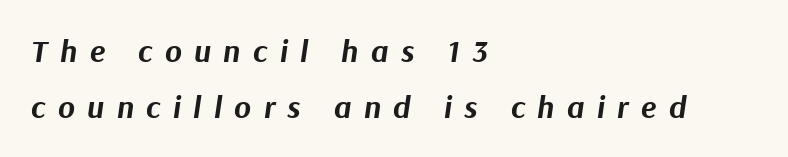
Q: Is the text bold? A: Yes.
Q: Is the text italic (slanted)? A: Yes, it leans right by about 9 degrees.
Q: Is the text underlined? A: No.
Q: How is the paragraph aligned? A: Left-aligned.
Q: Is the spacing between letters normal or unusually wide? A: Unusually wide.
Q: Width (condensed, normal, or wide)? A: Normal.
Q: Stroke contrast? A: Medium.
Q: x-height? A: Medium.
Q: Monospaced? A: No.
